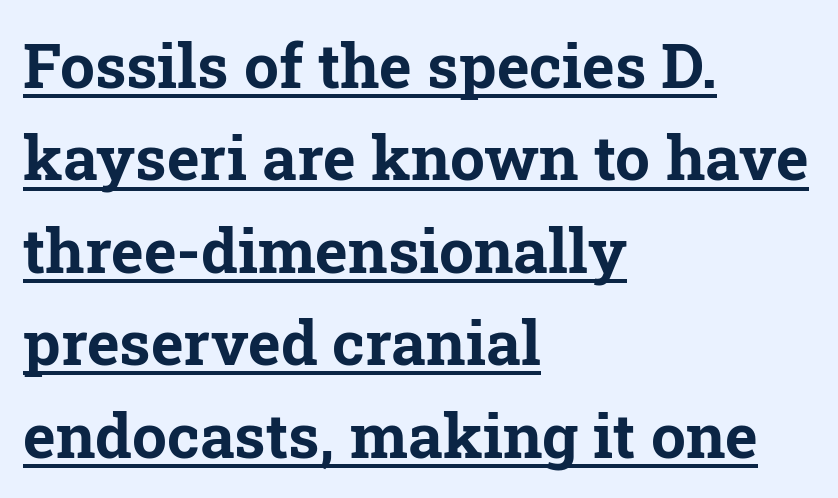
The image shows 62 px bold serif type, upright; set left-aligned, normal line spacing (1.49x), normal letter spacing, underlined; low stroke contrast and a medium x-height.
